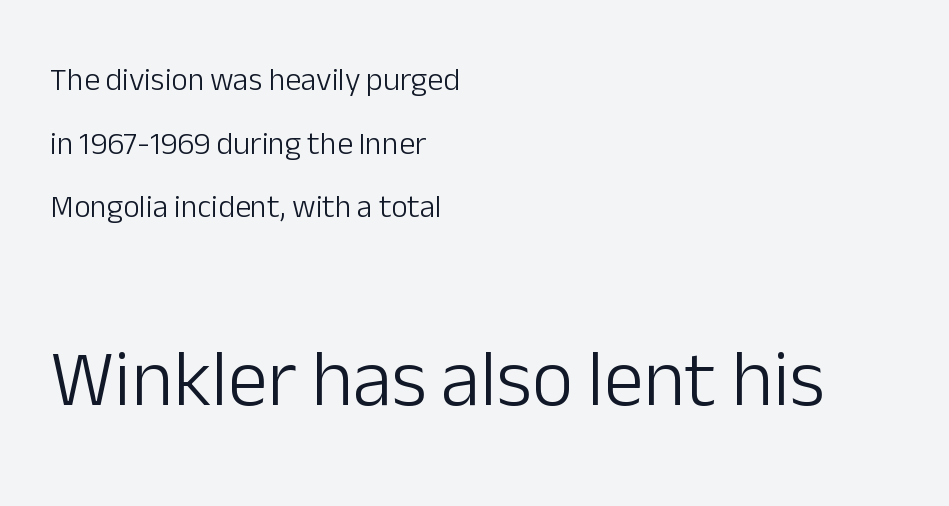
{"serif": "no", "italic": "no", "bold": "no", "weight": "light", "width": "normal", "stroke_contrast": "low", "x_height": "medium", "monospaced": "no", "underline": "no", "align": "left", "line_spacing": "loose", "line_spacing_ratio": 1.99, "letter_spacing": "normal", "letter_spacing_em": 0.0, "larger_block": "second", "size_ratio": 2.5, "glyph_px": 80}
